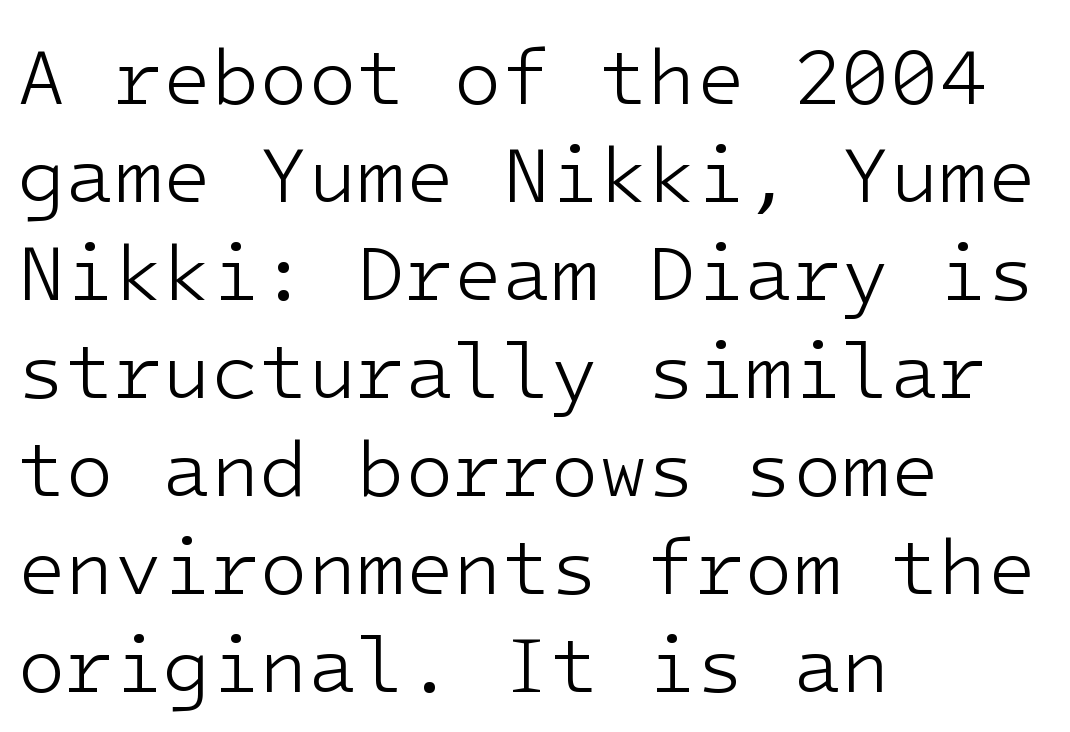
The image shows 79 px light sans-serif type, upright; set left-aligned, line spacing 1.24x, normal letter spacing, not underlined; low stroke contrast and a medium x-height.
